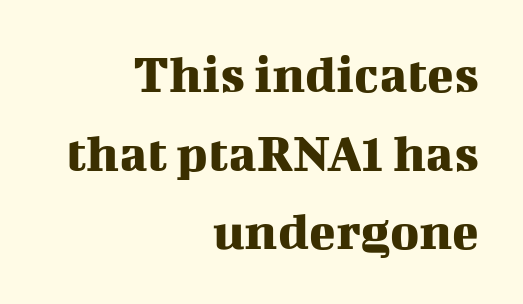
The block of text has a typical density, with ordinary space between rows. Is the block centered? No — it sits flush against the right margin. This is the regular roman posture of the typeface. The passage shown is typed in a proportional face where columns would drift. Check where the strokes stop: tiny serifs finish them off. Does extra space separate the letters? No, they use regular spacing.
